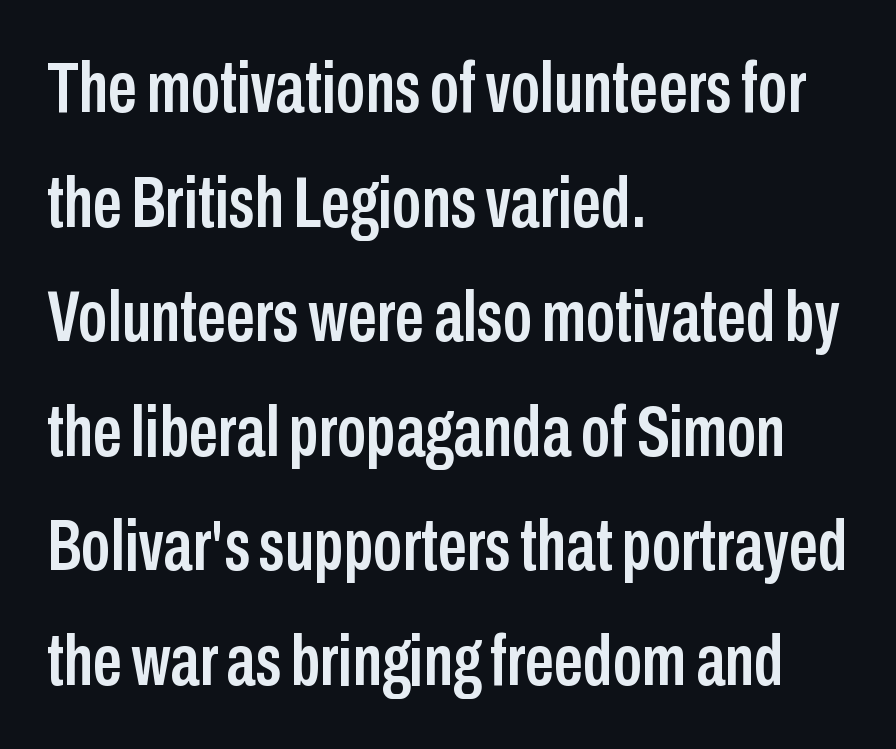
Italic? Not at all — the glyphs are vertical. The designer went with a sans here, leaving each stem footless. Leading: standard. These lines keep a tight, regular rhythm from letter to letter.
